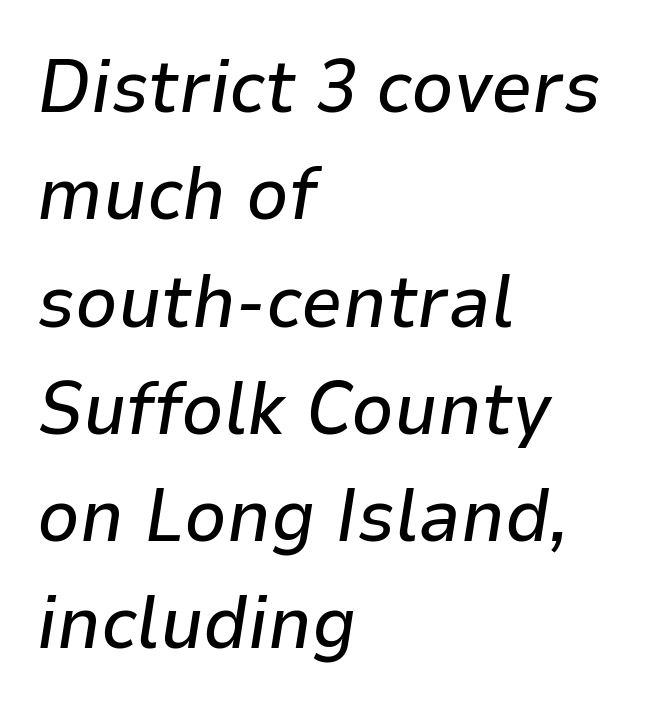
The image shows 74 px text type, italic (leaning right); set left-aligned, normal line spacing (1.45x), normal letter spacing, not underlined; low stroke contrast and a medium x-height.
